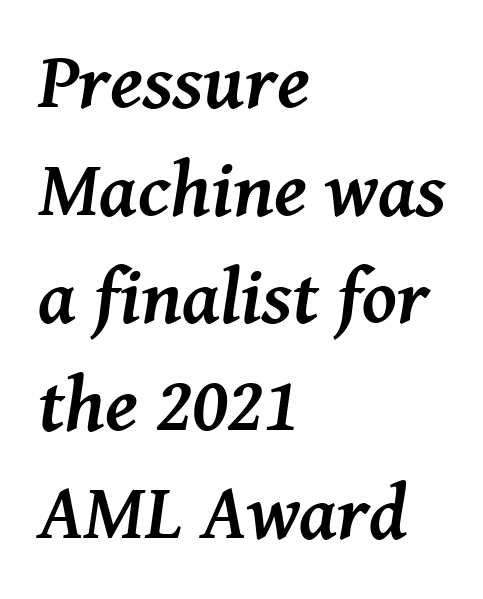
Decoration check: the copy has no underline. The face used here is proportionally spaced, like ordinary book or web type. Line spacing here is normal. Every character sits at an angle, as italics do. The setting favours the left margin, as ordinary paragraphs usually do.
